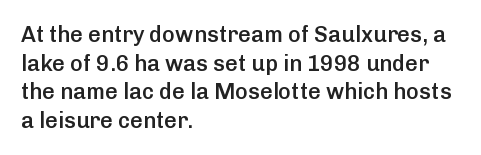
{"italic": "no", "bold": "semi", "underline": "no", "align": "left", "line_spacing": "normal", "line_spacing_ratio": 1.3, "letter_spacing": "normal", "letter_spacing_em": 0.0, "glyph_px": 22}
